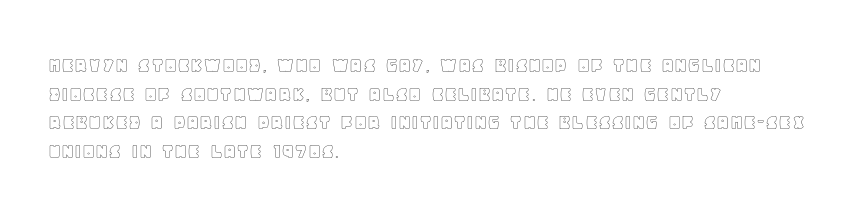
Q: Is the text italic (slanted)? A: No, it is upright.
Q: Is the text underlined? A: No.
Q: How is the paragraph aligned? A: Left-aligned.
Q: Is the spacing between letters normal or unusually wide? A: Normal.
